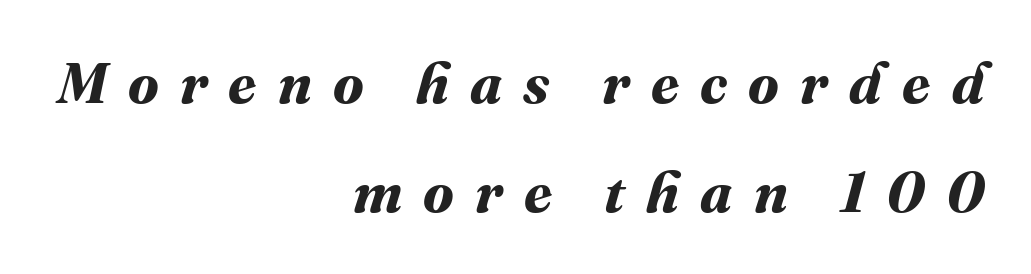
{"bold": "yes", "weight": "bold", "width": "normal", "stroke_contrast": "medium", "x_height": "medium", "monospaced": "no", "underline": "no", "align": "right", "line_spacing": "loose", "line_spacing_ratio": 1.91, "letter_spacing": "wide", "letter_spacing_em": 0.37, "glyph_px": 57}
